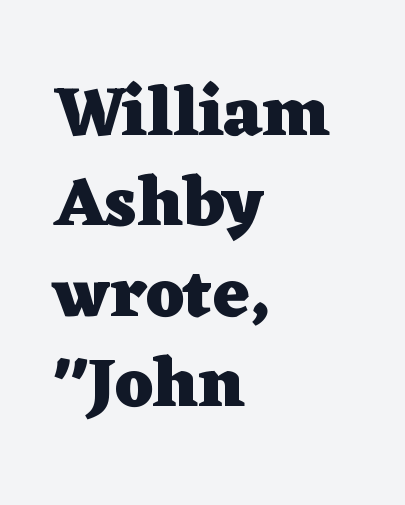
{"serif": "yes", "italic": "no", "bold": "yes", "weight": "heavy", "width": "wide", "stroke_contrast": "low", "x_height": "medium", "monospaced": "no", "underline": "no", "align": "left", "line_spacing": "normal", "line_spacing_ratio": 1.29, "letter_spacing": "normal", "letter_spacing_em": 0.0, "glyph_px": 70}
